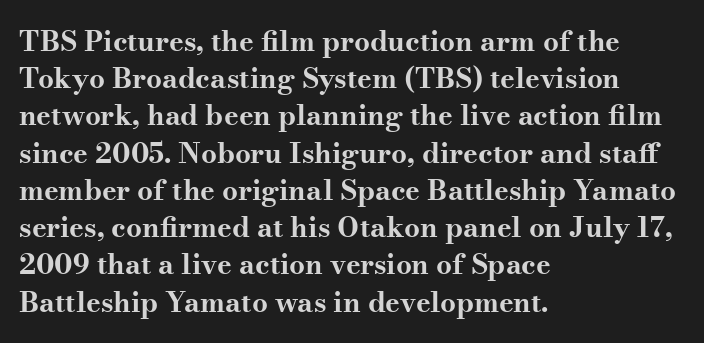
{"serif": "yes", "italic": "no", "bold": "yes", "weight": "bold", "width": "wide", "stroke_contrast": "medium", "x_height": "small", "monospaced": "no", "underline": "no", "align": "left", "line_spacing": "normal", "line_spacing_ratio": 1.33, "letter_spacing": "normal", "letter_spacing_em": 0.0, "glyph_px": 28}
